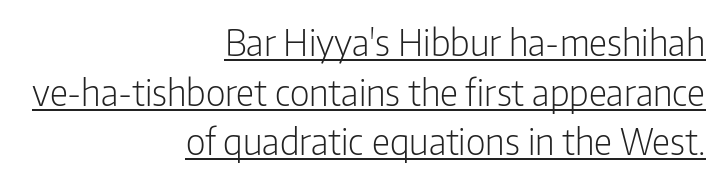
The image shows 36 px light, condensed sans-serif type, upright; set right-aligned, normal line spacing (1.38x), normal letter spacing, underlined; low stroke contrast and a medium x-height.
